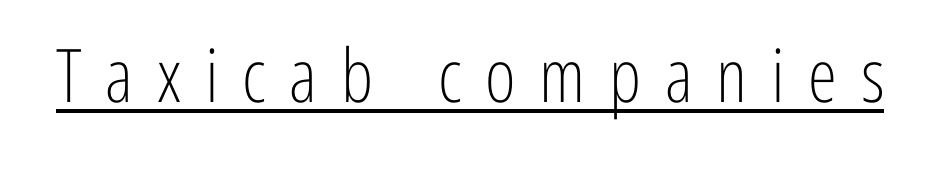
The image shows 74 px light, condensed sans-serif type, upright; set unusually wide letter spacing (+0.32 em), underlined; low stroke contrast and a medium x-height.
